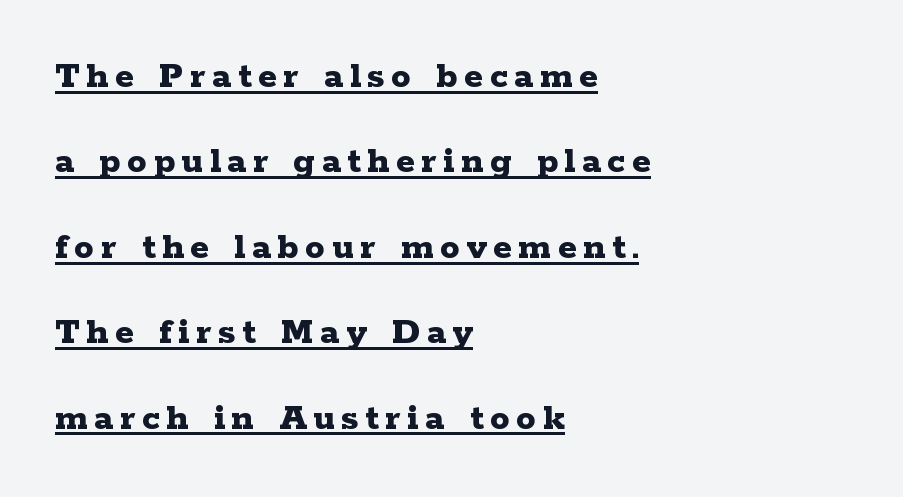
Q: Is the text bold? A: Yes.
Q: Is the text italic (slanted)? A: No, it is upright.
Q: Is the typeface a serif or a sans-serif typeface? A: Serif.
Q: Is the text underlined? A: Yes.
Q: How is the paragraph aligned? A: Left-aligned.
Q: Is the spacing between lines tight, normal or loose? A: Loose.
Q: Width (condensed, normal, or wide)? A: Wide.
Q: Stroke contrast? A: Low.
Q: x-height? A: Medium.
Q: Monospaced? A: No.
